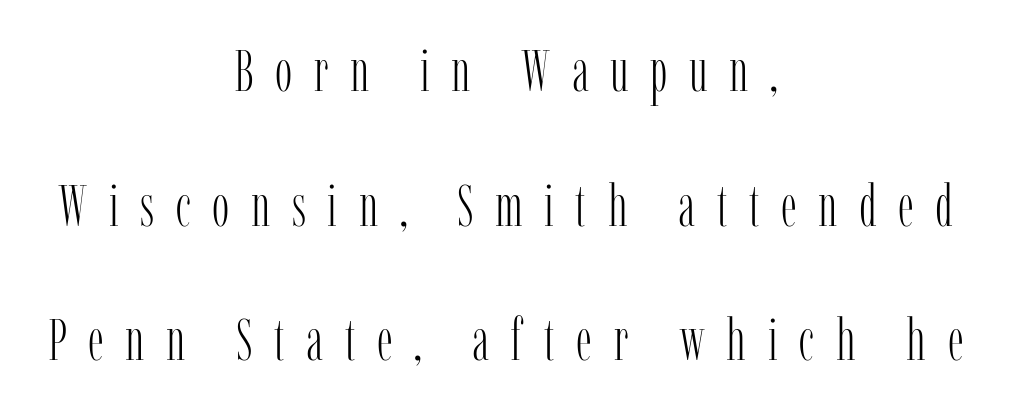
Q: Is the text bold? A: No.
Q: Is the text italic (slanted)? A: No, it is upright.
Q: Is the typeface a serif or a sans-serif typeface? A: Serif.
Q: Is the text underlined? A: No.
Q: How is the paragraph aligned? A: Centered.
Q: Is the spacing between letters normal or unusually wide? A: Unusually wide.
Q: Is the spacing between lines tight, normal or loose? A: Loose.
Q: Width (condensed, normal, or wide)? A: Condensed.
Q: Stroke contrast? A: Low.
Q: x-height? A: Medium.
Q: Monospaced? A: No.
